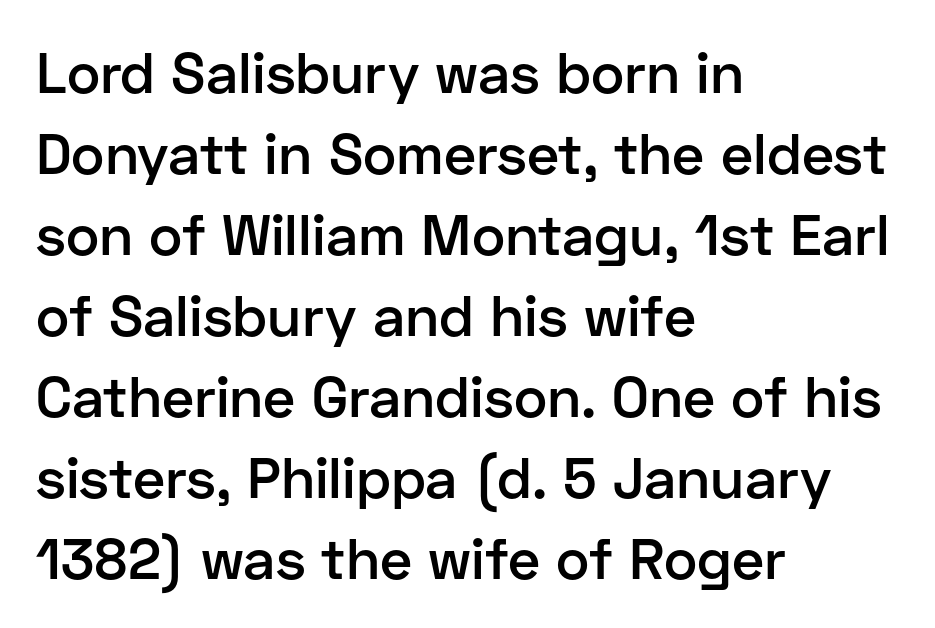
The image shows 57 px semibold sans-serif type, upright; set left-aligned, normal line spacing (1.42x), normal letter spacing, not underlined; low stroke contrast and a medium x-height.
